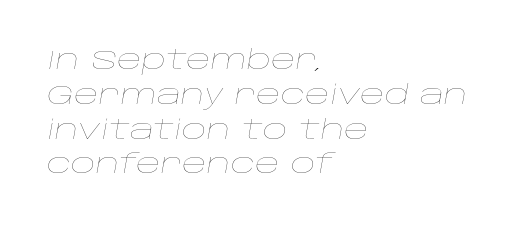
Just letters on the line, the space beneath them empty. Rendered with sloped, italic letterforms. Between one letter and the next there's only the usual sliver of space. Stroke thickness stays within the range of a standard reading face or lighter. The block of text has a typical density, with ordinary space between rows. The lines in this sample share a left origin and differ only in where they stop.
